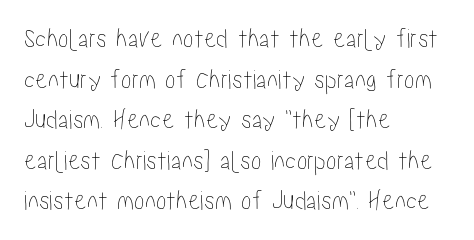
The image shows 28 px condensed type, upright; set left-aligned, normal line spacing (1.45x), normal letter spacing, not underlined; low stroke contrast and a medium x-height.
